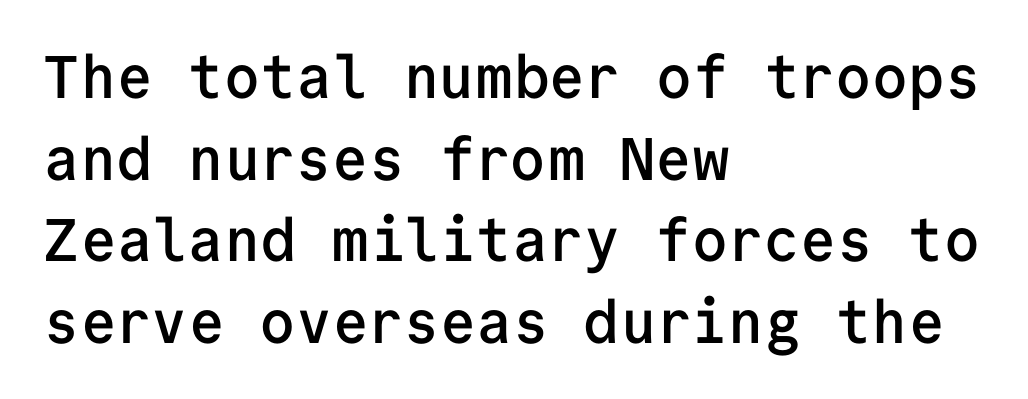
Q: Is the text bold? A: Semi-bold.
Q: Is the text italic (slanted)? A: No, it is upright.
Q: Is the typeface a serif or a sans-serif typeface? A: Sans-serif.
Q: Is the text underlined? A: No.
Q: How is the paragraph aligned? A: Left-aligned.
Q: Is the spacing between letters normal or unusually wide? A: Normal.
Q: Is the spacing between lines tight, normal or loose? A: Normal.
Q: Width (condensed, normal, or wide)? A: Normal.
Q: Stroke contrast? A: Low.
Q: x-height? A: Medium.
Q: Monospaced? A: Yes.
